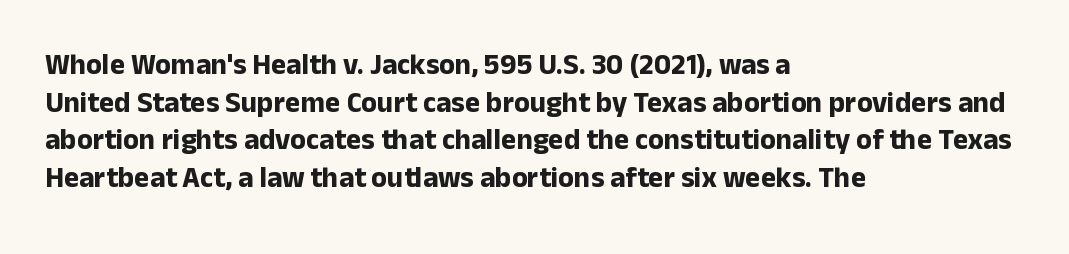
The image shows 29 px bold sans-serif type, upright; set left-aligned, normal line spacing (1.3x), normal letter spacing, not underlined; low stroke contrast and a medium x-height.
